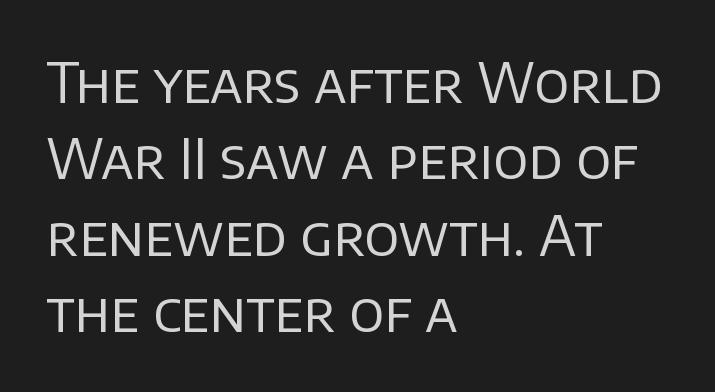
The image shows 55 px regular-weight sans-serif type, upright; set left-aligned, normal line spacing (1.39x), normal letter spacing, not underlined; low stroke contrast and a large x-height.
